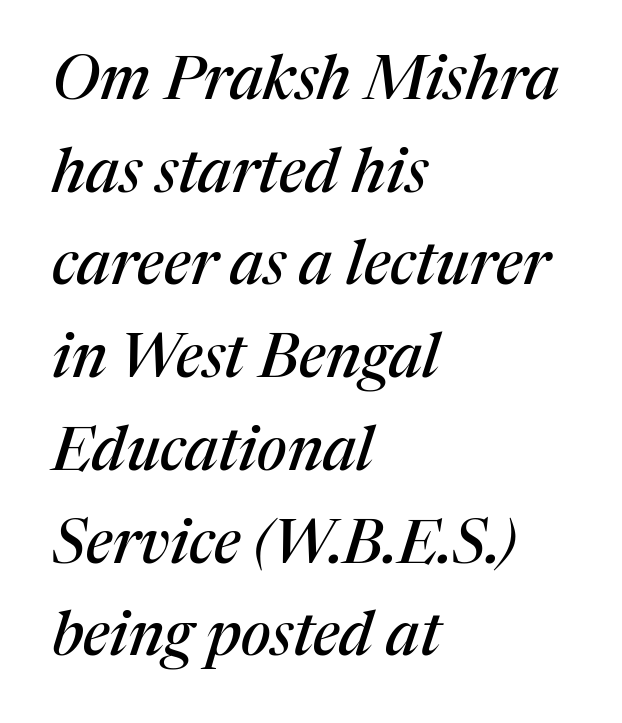
The image shows 61 px serif type, italic (leaning right); set left-aligned, normal line spacing (1.52x), normal letter spacing, not underlined; medium stroke contrast and a medium x-height.
